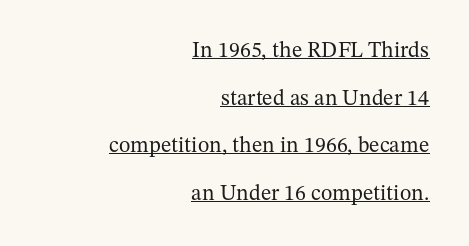
{"italic": "no", "bold": "no", "underline": "yes", "align": "right", "line_spacing": "loose", "line_spacing_ratio": 2.16, "letter_spacing": "normal", "letter_spacing_em": 0.0, "glyph_px": 22}
